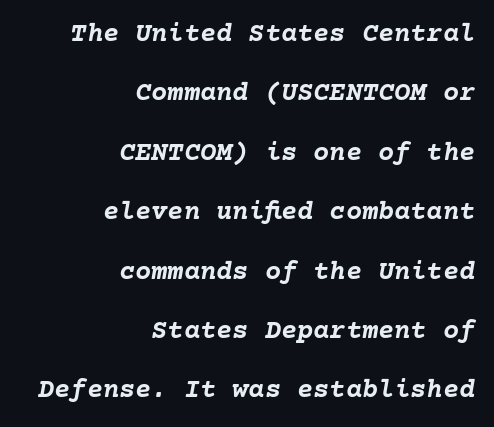
The image shows 27 px bold type, italic (leaning right); set right-aligned, loose line spacing (2.2x), normal letter spacing, not underlined.
